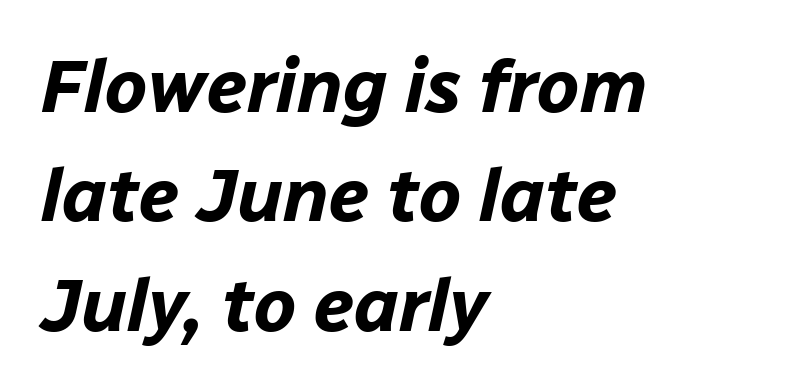
The image shows 75 px bold type, italic (leaning right); set left-aligned, normal line spacing (1.46x), normal letter spacing, not underlined; low stroke contrast and a medium x-height.
